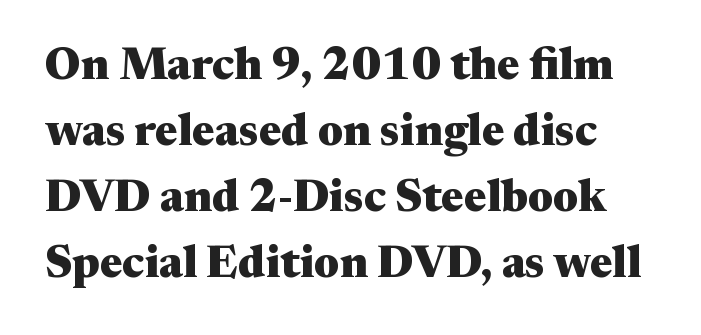
Q: Is the text bold? A: Yes.
Q: Is the text italic (slanted)? A: No, it is upright.
Q: Is the typeface a serif or a sans-serif typeface? A: Serif.
Q: Is the text underlined? A: No.
Q: Is the spacing between letters normal or unusually wide? A: Normal.
Q: Is the spacing between lines tight, normal or loose? A: Normal.
Q: Width (condensed, normal, or wide)? A: Wide.
Q: Stroke contrast? A: Medium.
Q: x-height? A: Medium.
Q: Monospaced? A: No.
